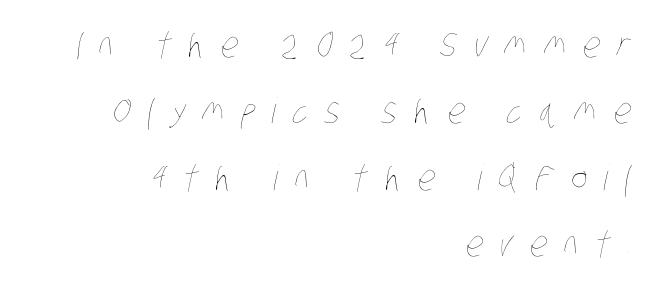
Q: Is the text bold? A: No.
Q: Is the text underlined? A: No.
Q: How is the paragraph aligned? A: Right-aligned.
Q: Is the spacing between letters normal or unusually wide? A: Unusually wide.
Q: Is the spacing between lines tight, normal or loose? A: Loose.
Q: Width (condensed, normal, or wide)? A: Condensed.
Q: Stroke contrast? A: Low.
Q: x-height? A: Large.
Q: Monospaced? A: No.
